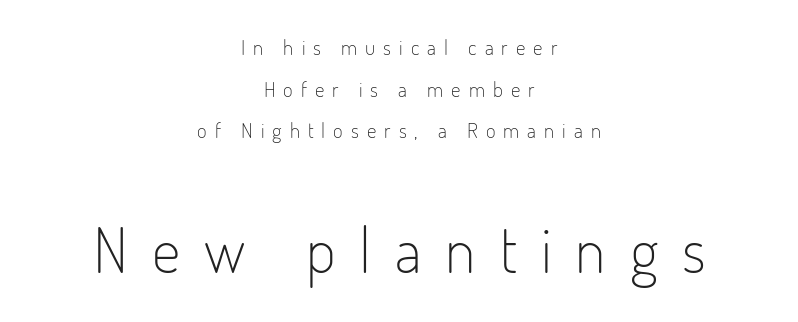
{"serif": "no", "italic": "no", "bold": "no", "weight": "light", "width": "condensed", "stroke_contrast": "low", "x_height": "small", "monospaced": "no", "underline": "no", "align": "center", "line_spacing": "loose", "line_spacing_ratio": 1.98, "letter_spacing": "wide", "letter_spacing_em": 0.38, "larger_block": "second", "size_ratio": 3.0, "glyph_px": 63}
